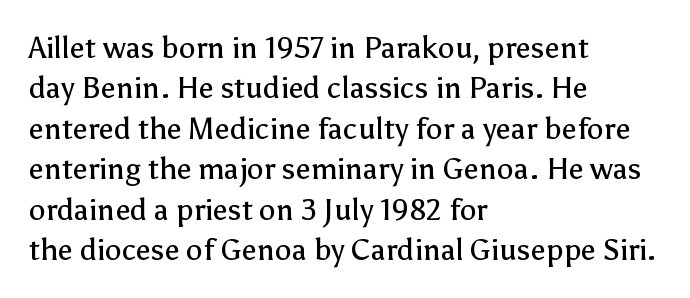
{"serif": "no", "italic": "no", "bold": "no", "weight": "regular", "width": "normal", "stroke_contrast": "low", "x_height": "medium", "monospaced": "no", "underline": "no", "align": "left", "line_spacing": "normal", "line_spacing_ratio": 1.35, "letter_spacing": "normal", "letter_spacing_em": 0.0, "glyph_px": 30}
